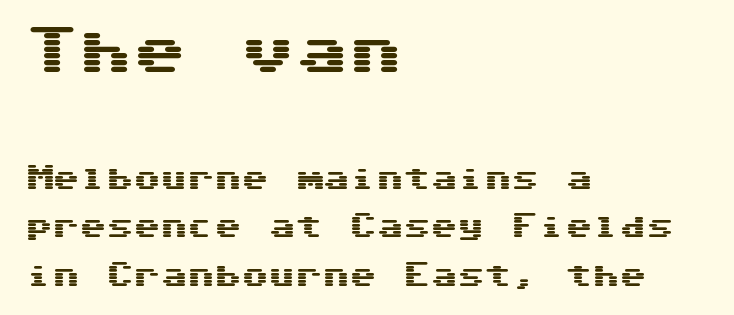
The image shows 54 px wide sans-serif type, upright, monospaced; set left-aligned, line spacing 1.79x, normal letter spacing, not underlined; the first (top) block is 2.0x larger; medium stroke contrast and a medium x-height.
